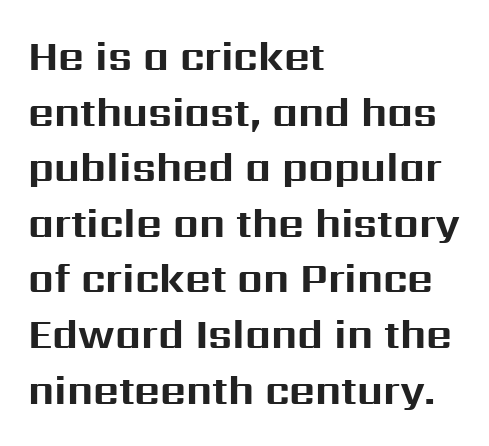
The image shows 40 px bold sans-serif type, upright; set left-aligned, normal line spacing (1.39x), normal letter spacing, not underlined; medium stroke contrast and a medium x-height.
